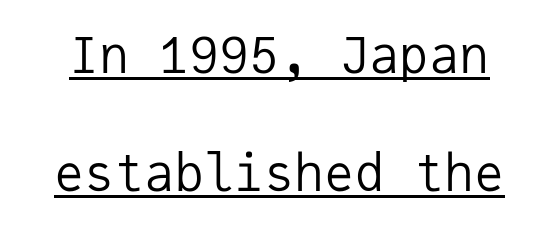
The image shows 50 px regular-weight sans-serif type, upright, monospaced; set loose line spacing (2.37x), normal letter spacing, underlined; low stroke contrast and a medium x-height.
